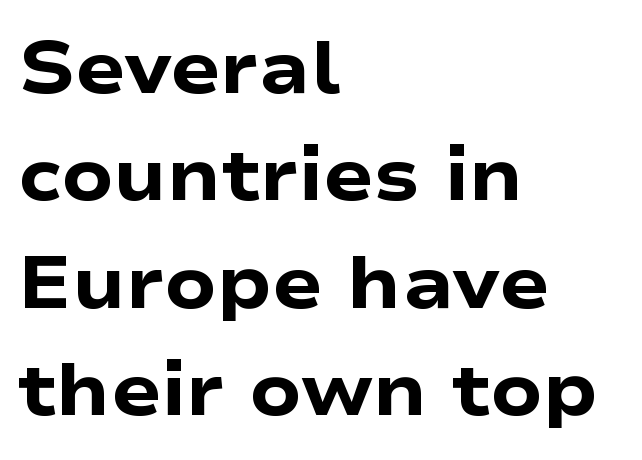
The image shows 74 px heavy, wide sans-serif type, upright; set left-aligned, normal line spacing (1.45x), normal letter spacing, not underlined; low stroke contrast and a medium x-height.
